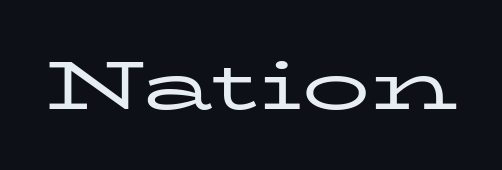
The image shows 68 px regular-weight, wide serif type, upright; set normal letter spacing, not underlined; low stroke contrast and a medium x-height.
